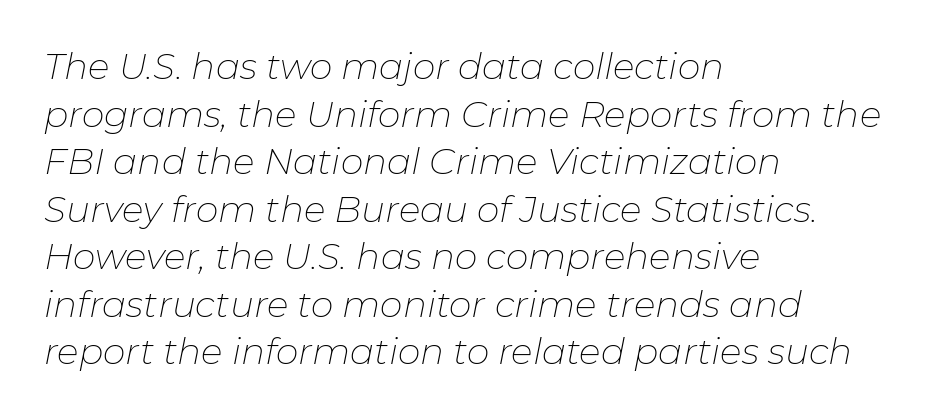
{"italic": "yes", "lean": "right", "slant_degrees": 11, "bold": "no", "weight": "thin", "width": "normal", "stroke_contrast": "low", "x_height": "medium", "monospaced": "no", "underline": "no", "align": "left", "line_spacing": "normal", "line_spacing_ratio": 1.32, "letter_spacing": "normal", "letter_spacing_em": 0.0, "glyph_px": 36}
